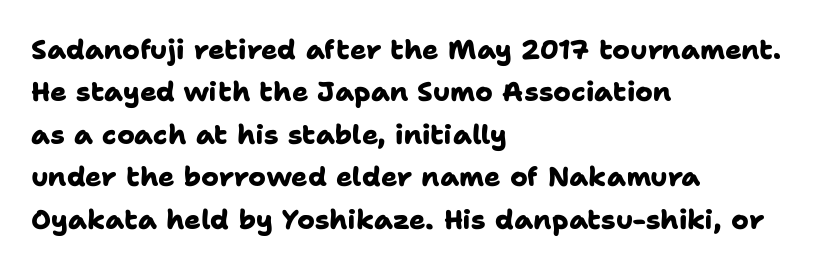
Q: Is the text bold? A: Yes.
Q: Is the text underlined? A: No.
Q: How is the paragraph aligned? A: Left-aligned.
Q: Is the spacing between letters normal or unusually wide? A: Normal.
Q: Is the spacing between lines tight, normal or loose? A: Normal.
